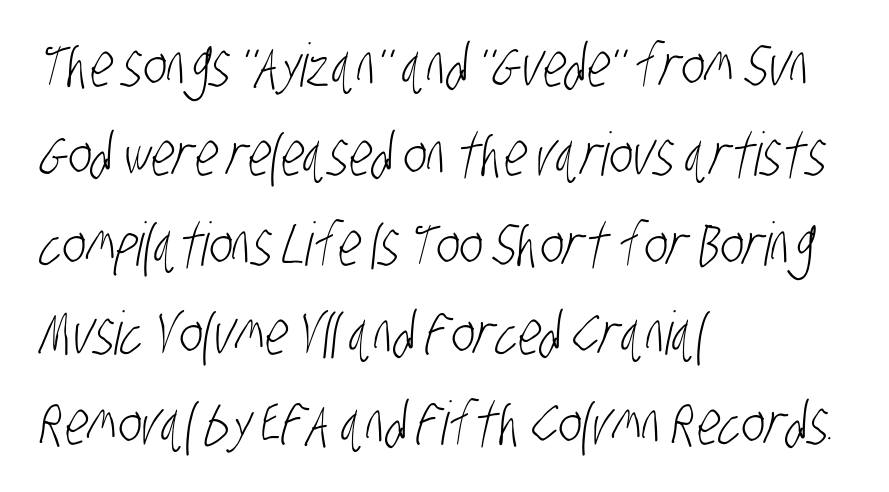
Q: Is the text bold? A: No.
Q: Is the typeface a serif or a sans-serif typeface? A: Sans-serif.
Q: Is the text underlined? A: No.
Q: How is the paragraph aligned? A: Left-aligned.
Q: Is the spacing between letters normal or unusually wide? A: Normal.
Q: Is the spacing between lines tight, normal or loose? A: Normal.
Q: Width (condensed, normal, or wide)? A: Condensed.
Q: Stroke contrast? A: Low.
Q: x-height? A: Large.
Q: Monospaced? A: No.
